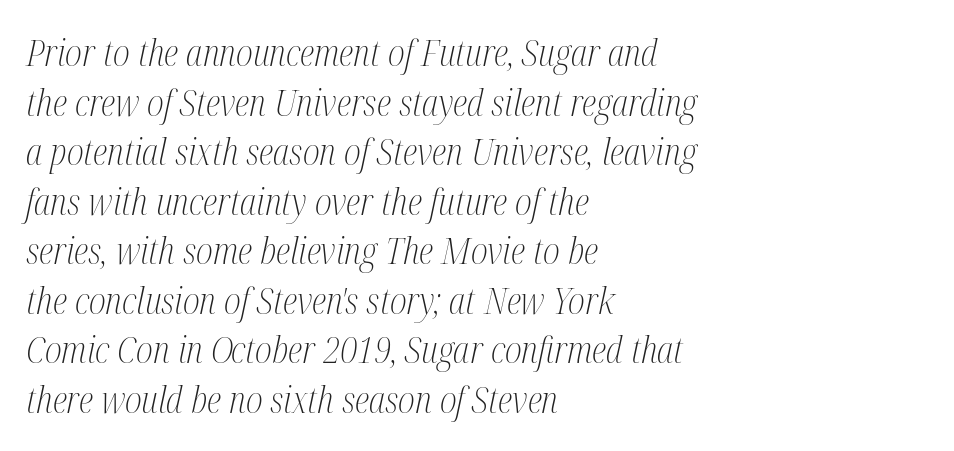
The image shows 37 px light, condensed serif type, italic (leaning right); set left-aligned, normal line spacing (1.34x), normal letter spacing, not underlined; medium stroke contrast and a medium x-height.
